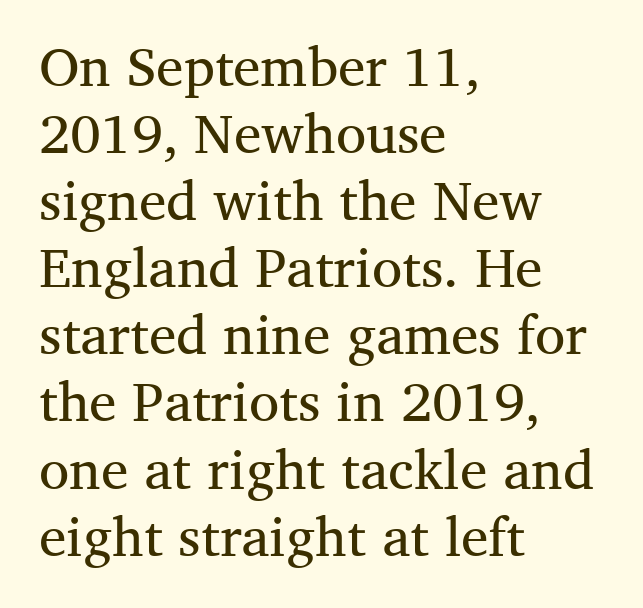
The image shows 55 px regular-weight serif type, upright; set left-aligned, line spacing 1.22x, normal letter spacing, not underlined; medium stroke contrast and a medium x-height.
